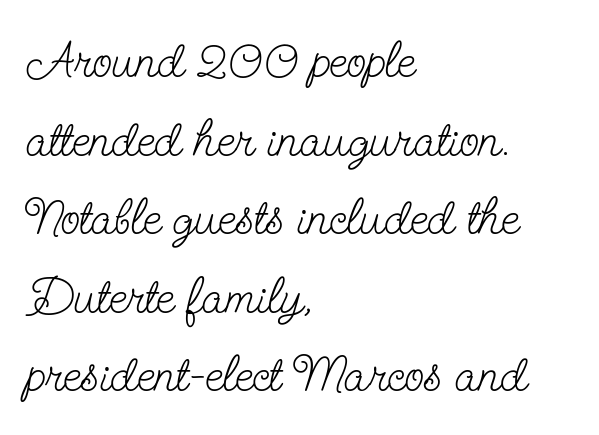
The face used here is rendered with its standard letterfit. You could not count columns in this text — the font is proportionally spaced. Each row of text sits above clean, open space. Stems and bowls with no extra thickness — not bold. The rows are spaced the way most documents space them. The paragraph shown leans on its left margin.
